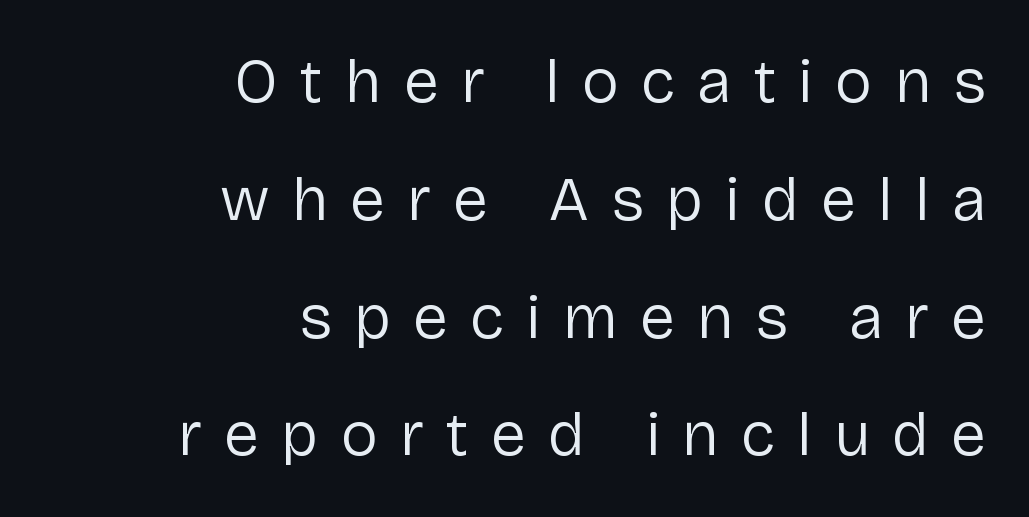
{"serif": "no", "italic": "no", "bold": "no", "weight": "regular", "width": "normal", "stroke_contrast": "low", "x_height": "medium", "monospaced": "no", "underline": "no", "align": "right", "line_spacing_ratio": 1.87, "letter_spacing": "wide", "letter_spacing_em": 0.35, "glyph_px": 63}
